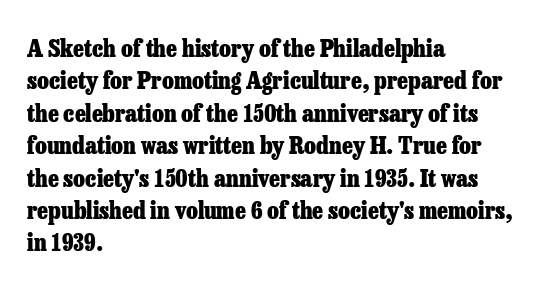
The image shows 24 px bold type, upright; set left-aligned, normal line spacing (1.35x), normal letter spacing, not underlined.
